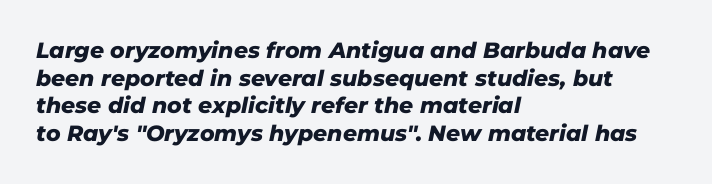
The image shows 22 px bold type, italic (leaning right); set left-aligned, normal line spacing (1.26x), normal letter spacing, not underlined.
